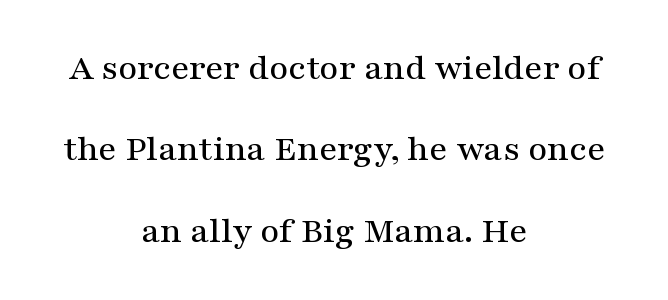
{"serif": "yes", "italic": "no", "width": "wide", "stroke_contrast": "medium", "x_height": "medium", "monospaced": "no", "underline": "no", "align": "center", "line_spacing": "loose", "line_spacing_ratio": 2.2, "letter_spacing": "normal", "letter_spacing_em": 0.0, "glyph_px": 37}
